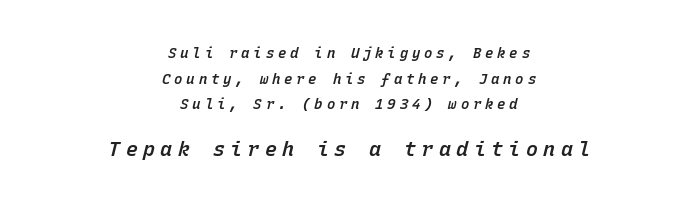
The horizontal fit of the characters is loose and conspicuously gappy. Notice the strokes are somewhat thickened but not fully heavy: this is a semibold. The foot of each line stays bare and open. The font's italic variant was chosen for this text. The paragraph has two soft edges and a firm central axis. The emphasis by scale lands on block number two, below.
